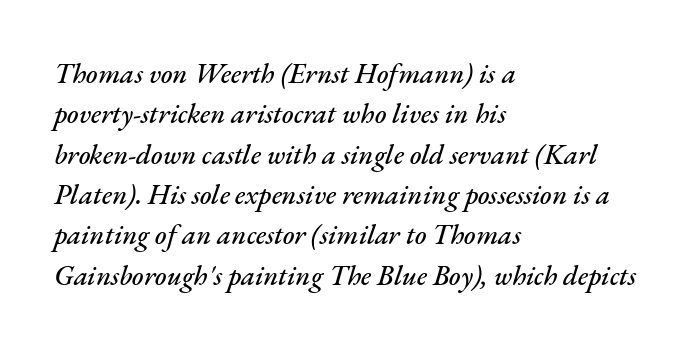
The image shows 28 px text type, italic (leaning right); set left-aligned, normal line spacing (1.44x), normal letter spacing, not underlined; medium stroke contrast and a small x-height.
